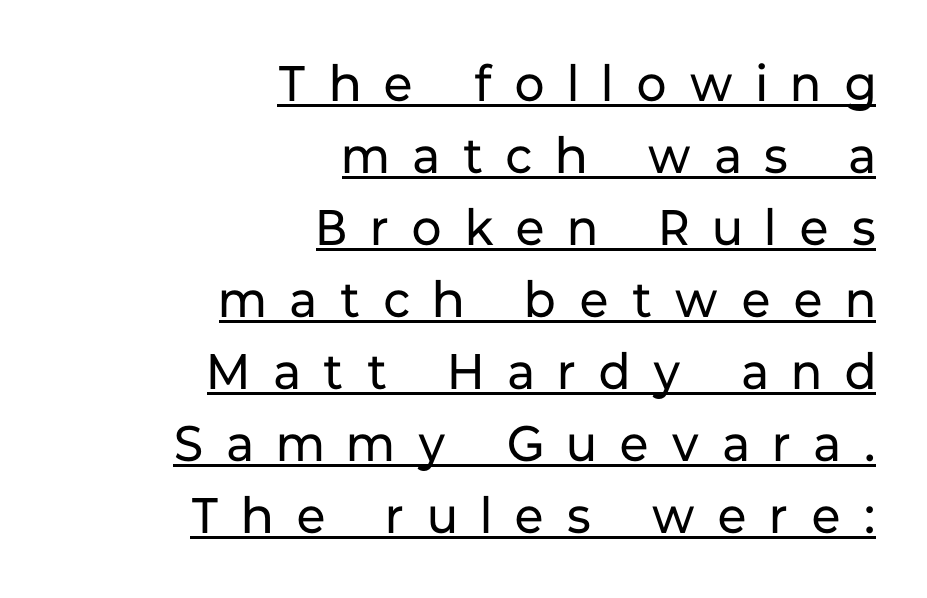
Display-style spreading of the glyphs; the letterfit is very open. The font family rendered here belongs to the sans-serif group. Visually the block forms a straight wall on the right and a jagged coastline on the left. Looks like someone drew a line under every word here.
